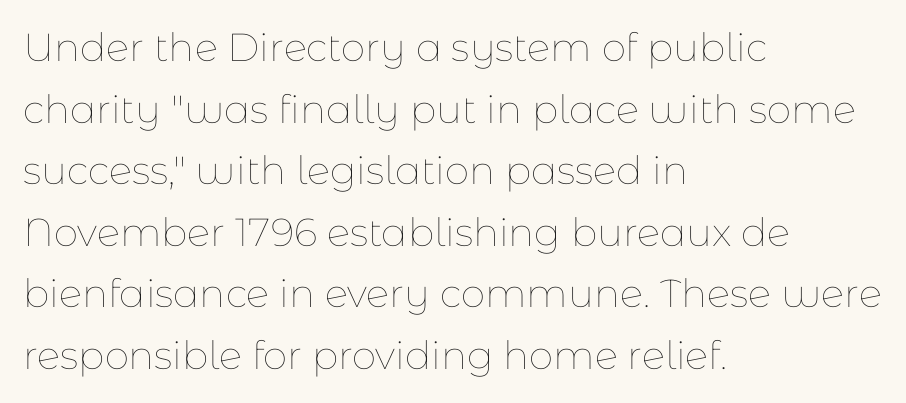
The image shows 39 px thin type, upright; set left-aligned, normal line spacing (1.58x), normal letter spacing, not underlined; low stroke contrast and a medium x-height.
